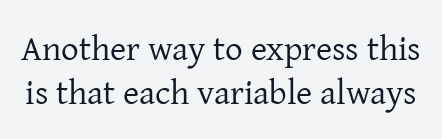
Q: Is the text bold? A: No.
Q: Is the text italic (slanted)? A: No, it is upright.
Q: Is the typeface a serif or a sans-serif typeface? A: Serif.
Q: Is the text underlined? A: No.
Q: Is the spacing between letters normal or unusually wide? A: Normal.
Q: Is the spacing between lines tight, normal or loose? A: Normal.
Q: Width (condensed, normal, or wide)? A: Normal.
Q: Stroke contrast? A: Low.
Q: x-height? A: Medium.
Q: Monospaced? A: No.
